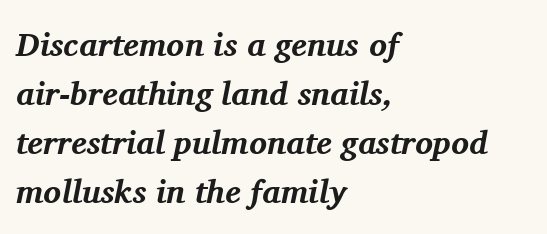
The image shows 33 px bold serif type, italic (leaning right); set left-aligned, normal line spacing (1.48x), normal letter spacing, not underlined; medium stroke contrast and a medium x-height.
